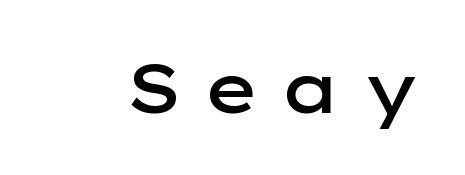
Q: Is the text bold? A: Semi-bold.
Q: Is the text italic (slanted)? A: No, it is upright.
Q: Is the typeface a serif or a sans-serif typeface? A: Sans-serif.
Q: Is the text underlined? A: No.
Q: Is the spacing between letters normal or unusually wide? A: Unusually wide.
Q: Width (condensed, normal, or wide)? A: Wide.
Q: Stroke contrast? A: Low.
Q: x-height? A: Medium.
Q: Monospaced? A: No.
